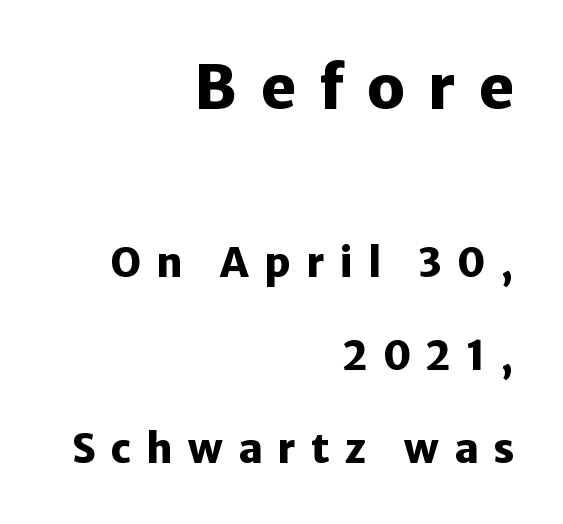
Q: Is the text bold? A: Yes.
Q: Is the text italic (slanted)? A: No, it is upright.
Q: Is the typeface a serif or a sans-serif typeface? A: Sans-serif.
Q: Is the text underlined? A: No.
Q: How is the paragraph aligned? A: Right-aligned.
Q: Is the spacing between letters normal or unusually wide? A: Unusually wide.
Q: Is the spacing between lines tight, normal or loose? A: Loose.
Q: Which block of text is set in a larger size, the first (top) or the second (bottom)? A: The first (top) one.
Q: Width (condensed, normal, or wide)? A: Normal.
Q: Stroke contrast? A: Low.
Q: x-height? A: Medium.
Q: Monospaced? A: No.
